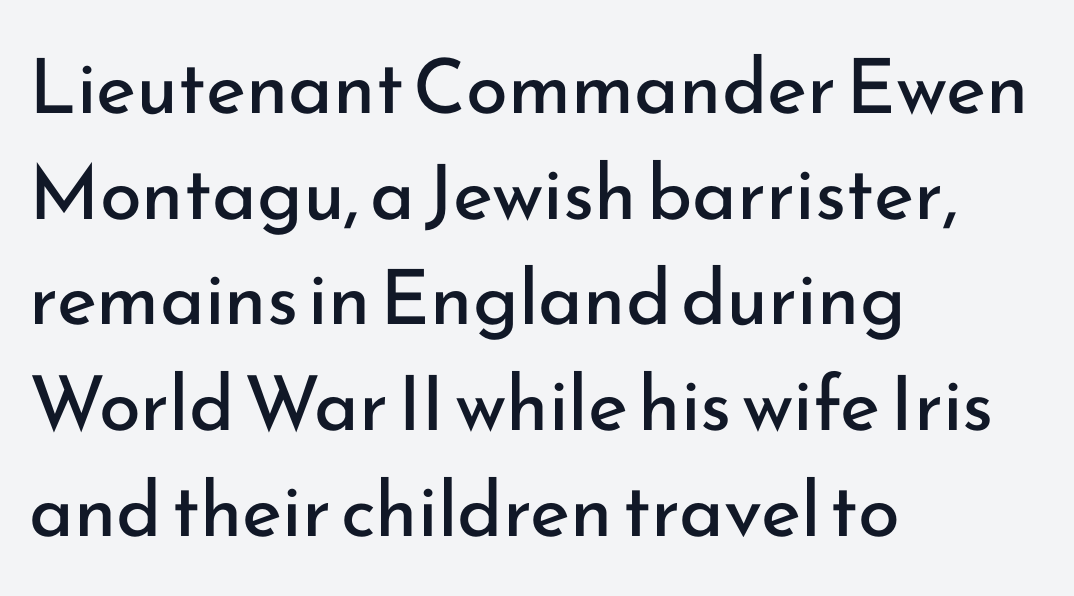
{"serif": "no", "italic": "no", "bold": "no", "weight": "regular", "width": "normal", "stroke_contrast": "low", "x_height": "small", "monospaced": "no", "underline": "no", "align": "left", "line_spacing": "normal", "line_spacing_ratio": 1.39, "letter_spacing": "normal", "letter_spacing_em": 0.0, "glyph_px": 76}
